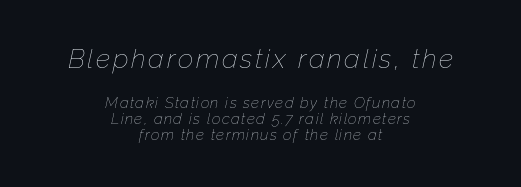
The image shows 27 px text type, italic (leaning right); set centered, tight line spacing (1.08x), not underlined; the first (top) block is 1.8x larger.
